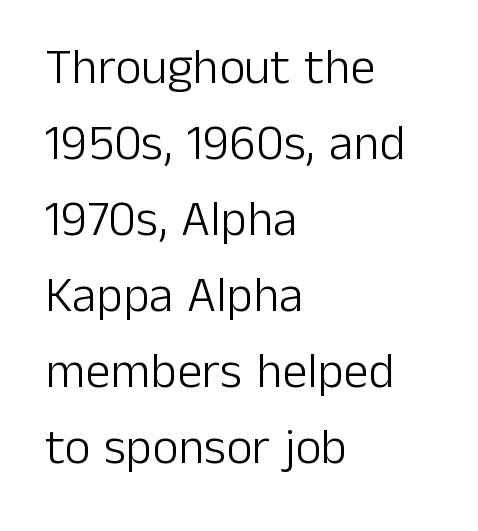
The image shows 50 px light sans-serif type, upright; set left-aligned, normal line spacing (1.52x), normal letter spacing, not underlined; low stroke contrast and a medium x-height.
